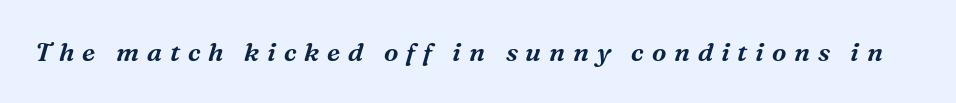
{"italic": "yes", "lean": "right", "slant_degrees": 16, "underline": "no", "letter_spacing": "wide", "letter_spacing_em": 0.3, "glyph_px": 26}
